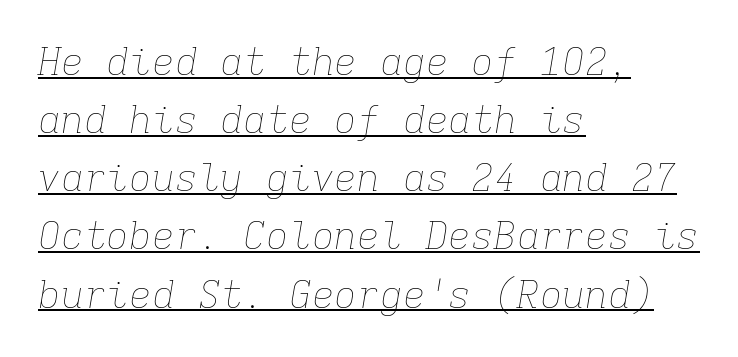
Q: Is the text bold? A: No.
Q: Is the text italic (slanted)? A: Yes, it leans right by about 9 degrees.
Q: Is the text underlined? A: Yes.
Q: How is the paragraph aligned? A: Left-aligned.
Q: Is the spacing between letters normal or unusually wide? A: Normal.
Q: Is the spacing between lines tight, normal or loose? A: Normal.
Q: Width (condensed, normal, or wide)? A: Normal.
Q: Stroke contrast? A: Low.
Q: x-height? A: Medium.
Q: Monospaced? A: Yes.
